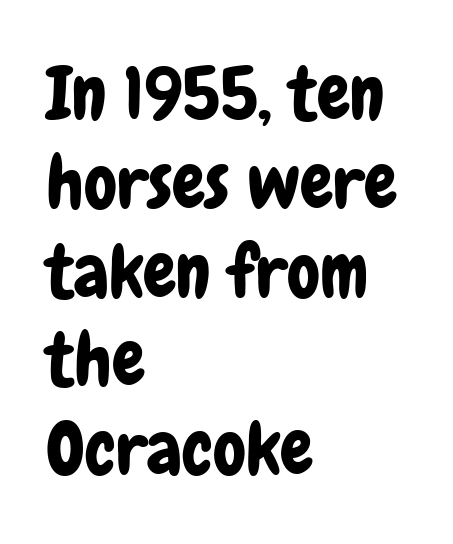
Q: Is the text italic (slanted)? A: No, it is upright.
Q: Is the typeface a serif or a sans-serif typeface? A: Sans-serif.
Q: Is the text underlined? A: No.
Q: How is the paragraph aligned? A: Left-aligned.
Q: Is the spacing between letters normal or unusually wide? A: Normal.
Q: Width (condensed, normal, or wide)? A: Condensed.
Q: Stroke contrast? A: Low.
Q: x-height? A: Medium.
Q: Monospaced? A: No.
